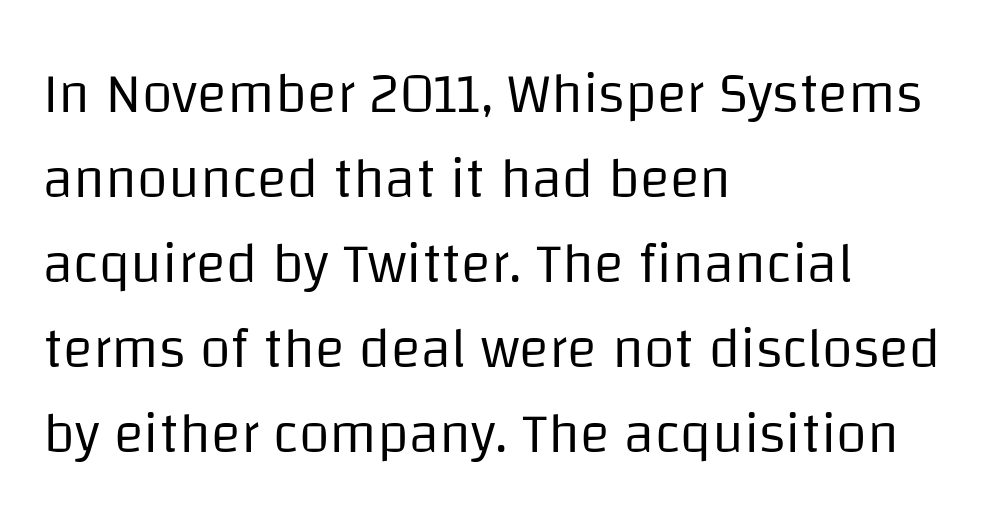
The image shows 56 px regular-weight sans-serif type, upright; set left-aligned, normal line spacing (1.52x), normal letter spacing, not underlined; low stroke contrast and a large x-height.
